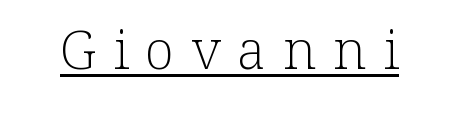
The image shows 54 px light serif type, upright; set unusually wide letter spacing (+0.31 em), underlined; low stroke contrast and a medium x-height.
